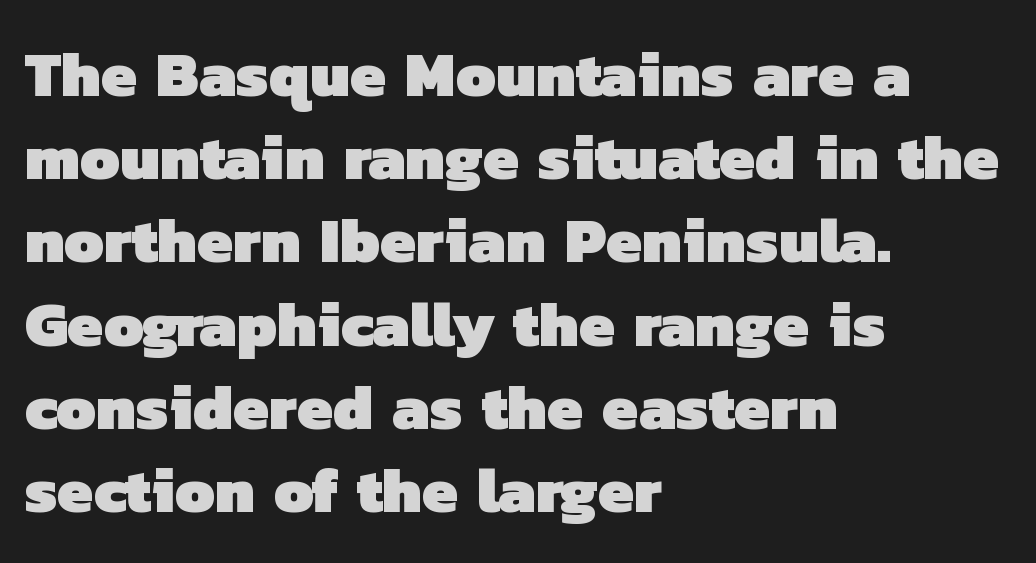
Q: Is the text bold? A: Yes.
Q: Is the typeface a serif or a sans-serif typeface? A: Sans-serif.
Q: Is the text underlined? A: No.
Q: How is the paragraph aligned? A: Left-aligned.
Q: Is the spacing between letters normal or unusually wide? A: Normal.
Q: Is the spacing between lines tight, normal or loose? A: Normal.
Q: Width (condensed, normal, or wide)? A: Normal.
Q: Stroke contrast? A: Low.
Q: x-height? A: Medium.
Q: Monospaced? A: No.
